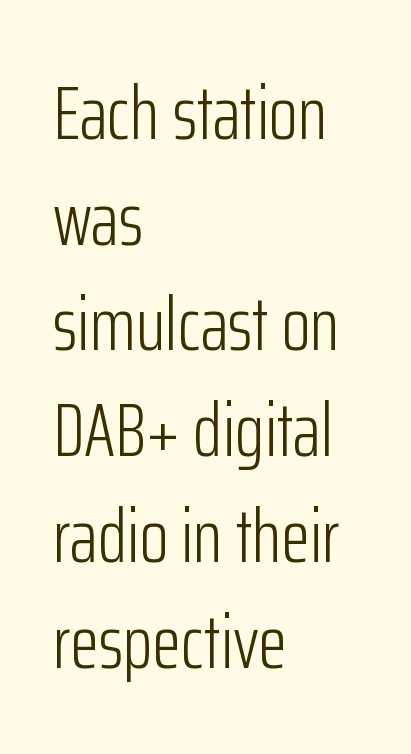
{"serif": "no", "italic": "no", "bold": "no", "weight": "light", "width": "condensed", "stroke_contrast": "low", "x_height": "medium", "monospaced": "no", "underline": "no", "align": "left", "line_spacing": "normal", "line_spacing_ratio": 1.41, "letter_spacing": "normal", "letter_spacing_em": 0.0, "glyph_px": 75}
